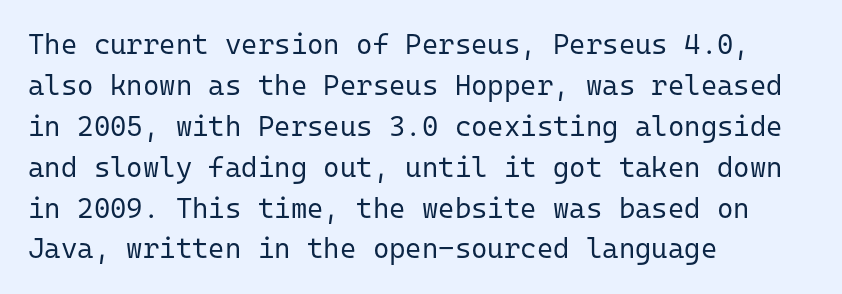
The designer left line spacing at the default. Students, note that the glyphs here touch the page at normal intervals. Weight: regular or lighter. Compared with a centered layout, this one pins lines to the left instead. Tall strokes in this sample are plumb rather than angled.
